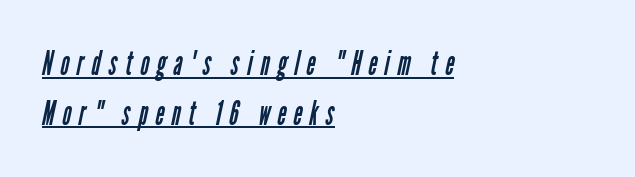
Q: Is the text bold? A: No.
Q: Is the typeface a serif or a sans-serif typeface? A: Sans-serif.
Q: Is the text underlined? A: Yes.
Q: How is the paragraph aligned? A: Left-aligned.
Q: Is the spacing between letters normal or unusually wide? A: Unusually wide.
Q: Is the spacing between lines tight, normal or loose? A: Normal.
Q: Width (condensed, normal, or wide)? A: Condensed.
Q: Stroke contrast? A: Low.
Q: x-height? A: Medium.
Q: Monospaced? A: No.
